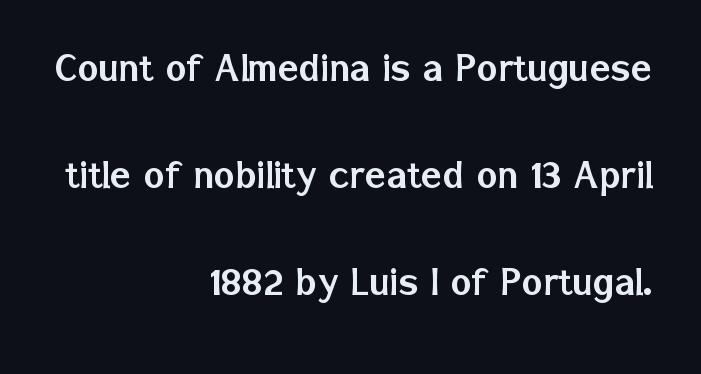
Q: Is the text italic (slanted)? A: No, it is upright.
Q: Is the typeface a serif or a sans-serif typeface? A: Sans-serif.
Q: Is the text underlined? A: No.
Q: How is the paragraph aligned? A: Right-aligned.
Q: Is the spacing between letters normal or unusually wide? A: Normal.
Q: Is the spacing between lines tight, normal or loose? A: Loose.
Q: Width (condensed, normal, or wide)? A: Normal.
Q: Stroke contrast? A: Low.
Q: x-height? A: Medium.
Q: Monospaced? A: No.
